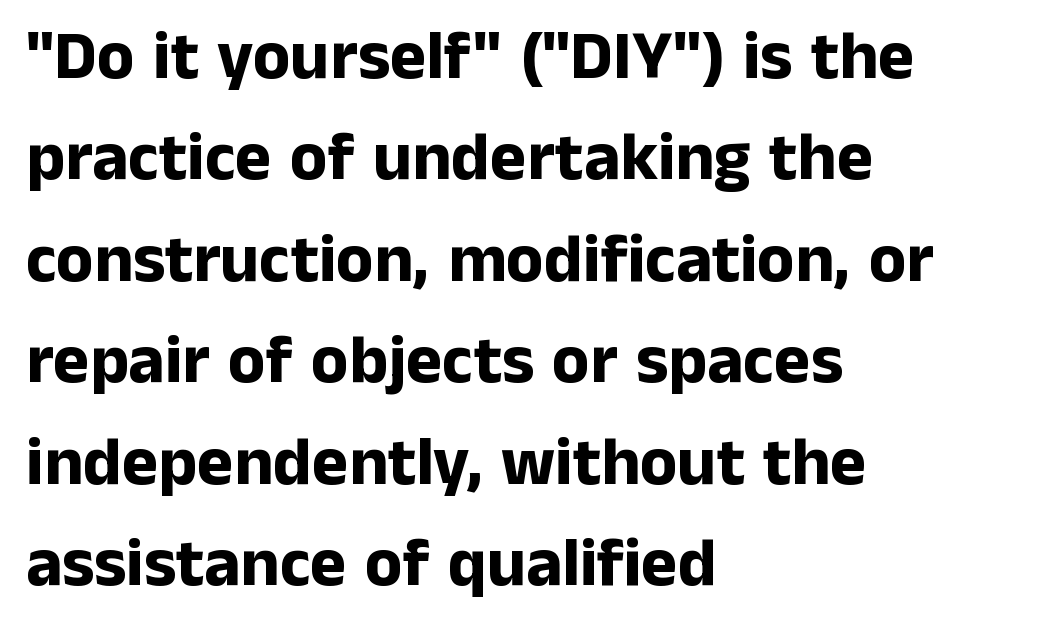
{"serif": "no", "italic": "no", "bold": "yes", "weight": "bold", "width": "normal", "stroke_contrast": "low", "x_height": "medium", "monospaced": "no", "underline": "no", "align": "left", "line_spacing": "normal", "line_spacing_ratio": 1.47, "letter_spacing": "normal", "letter_spacing_em": 0.0, "glyph_px": 69}
